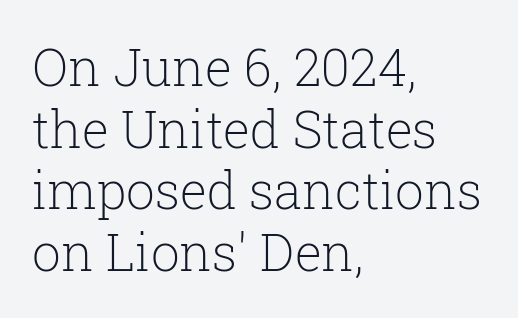
{"serif": "yes", "italic": "no", "bold": "no", "weight": "light", "width": "normal", "stroke_contrast": "low", "x_height": "medium", "monospaced": "no", "underline": "no", "align": "left", "line_spacing_ratio": 1.21, "letter_spacing": "normal", "letter_spacing_em": 0.0, "glyph_px": 51}
